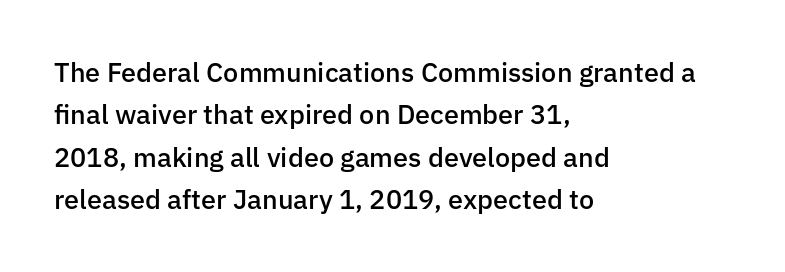
The image shows 27 px text type, upright; set left-aligned, normal line spacing (1.57x), normal letter spacing, not underlined.
